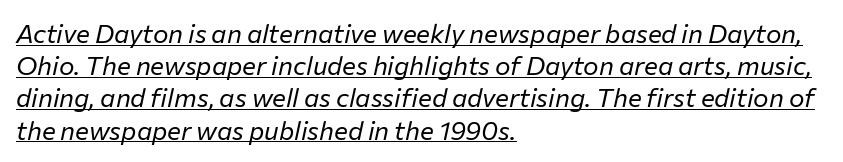
Q: Is the text bold? A: No.
Q: Is the text italic (slanted)? A: Yes, it leans right by about 12 degrees.
Q: Is the text underlined? A: Yes.
Q: How is the paragraph aligned? A: Left-aligned.
Q: Is the spacing between letters normal or unusually wide? A: Normal.
